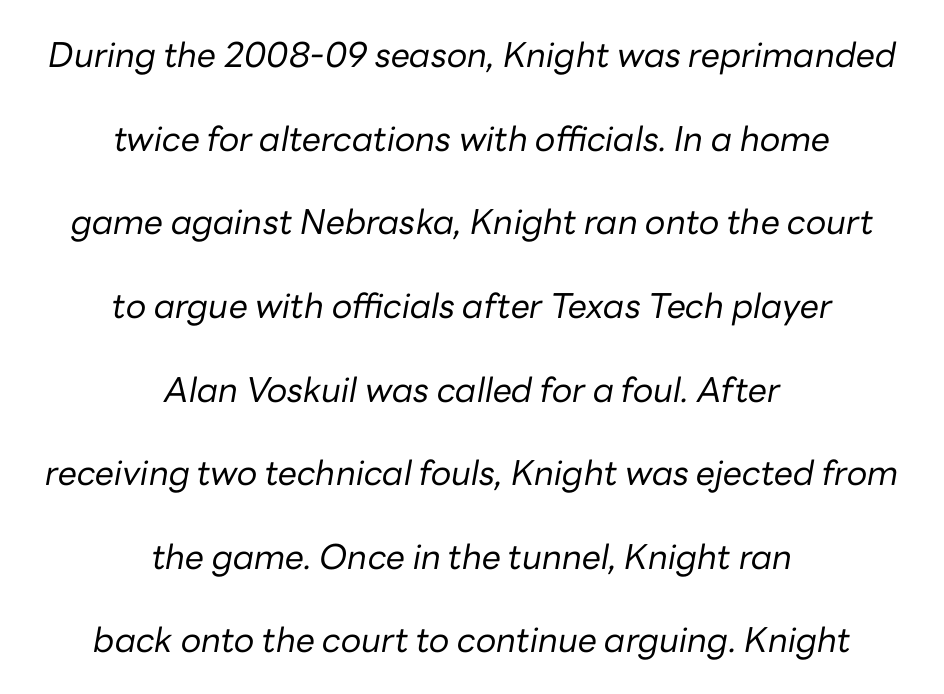
Q: Is the text bold? A: No.
Q: Is the text italic (slanted)? A: Yes, it leans right by about 10 degrees.
Q: Is the text underlined? A: No.
Q: How is the paragraph aligned? A: Centered.
Q: Is the spacing between letters normal or unusually wide? A: Normal.
Q: Is the spacing between lines tight, normal or loose? A: Loose.
Q: Width (condensed, normal, or wide)? A: Normal.
Q: Stroke contrast? A: Low.
Q: x-height? A: Medium.
Q: Monospaced? A: No.
